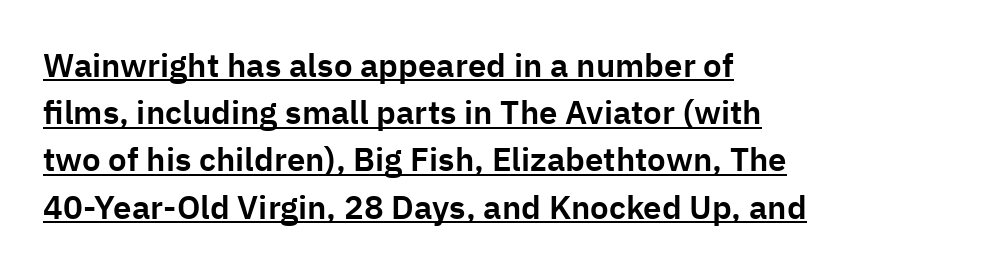
{"serif": "no", "italic": "no", "width": "normal", "stroke_contrast": "low", "x_height": "medium", "monospaced": "no", "underline": "yes", "align": "left", "line_spacing": "normal", "line_spacing_ratio": 1.43, "letter_spacing": "normal", "letter_spacing_em": 0.0, "glyph_px": 33}
